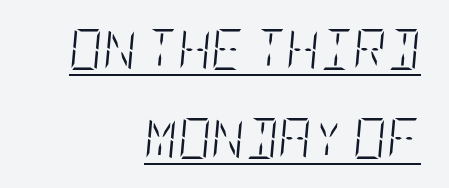
Standard letterfit; no display-style spreading of the glyphs. On a weight scale, this lands at 450 or below. This rendering features underlined lettering. Leading is clearly above the norm, producing a sparse column. One-word summary of the alignment: right. Is the type slanted? Yes — the strokes lean at a clear angle.
